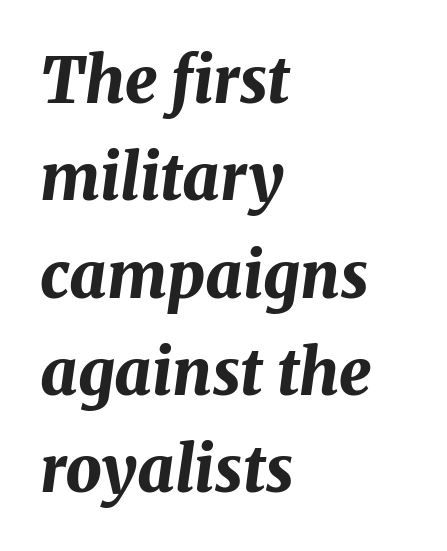
Pretty heavy lettering here — definitely bold. Every row of glyphs begins at an identical x-position on the left. Observe the ordinary spacing: letters are neighbours, not strangers. Looks like regular typesetting: each glyph gets only the width it needs. The vertical gap from one line to the next is medium.
